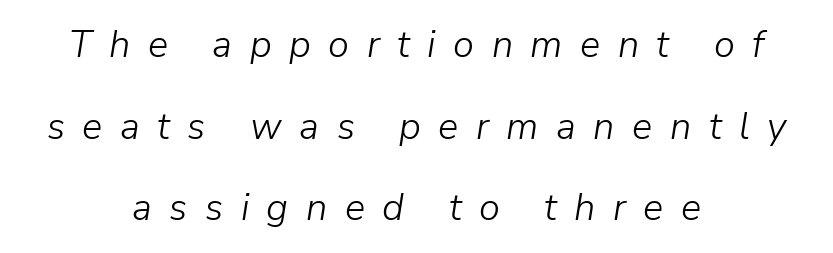
Type without underlining. The axis of the letterforms is tilted away from vertical. Baseline-to-baseline distance is far greater than the letter height. The gaps between neighbouring characters are conspicuously large.
